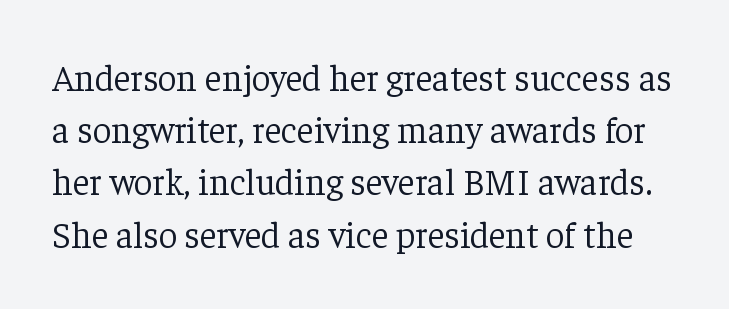
Q: Is the text bold? A: No.
Q: Is the text italic (slanted)? A: No, it is upright.
Q: Is the typeface a serif or a sans-serif typeface? A: Serif.
Q: Is the text underlined? A: No.
Q: Is the spacing between letters normal or unusually wide? A: Normal.
Q: Is the spacing between lines tight, normal or loose? A: Normal.
Q: Width (condensed, normal, or wide)? A: Normal.
Q: Stroke contrast? A: Low.
Q: x-height? A: Medium.
Q: Monospaced? A: No.
